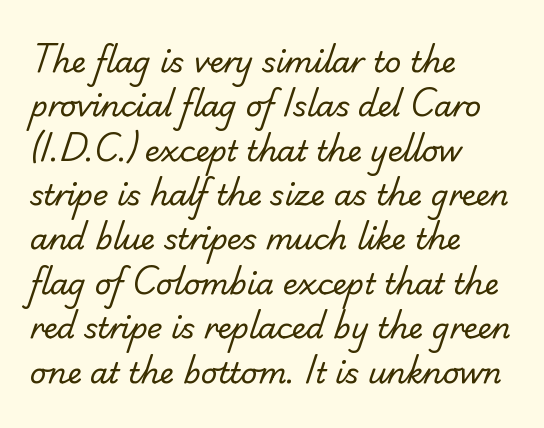
The image shows 29 px regular-weight sans-serif type; set left-aligned, normal line spacing (1.53x), normal letter spacing, not underlined; low stroke contrast and a small x-height.
